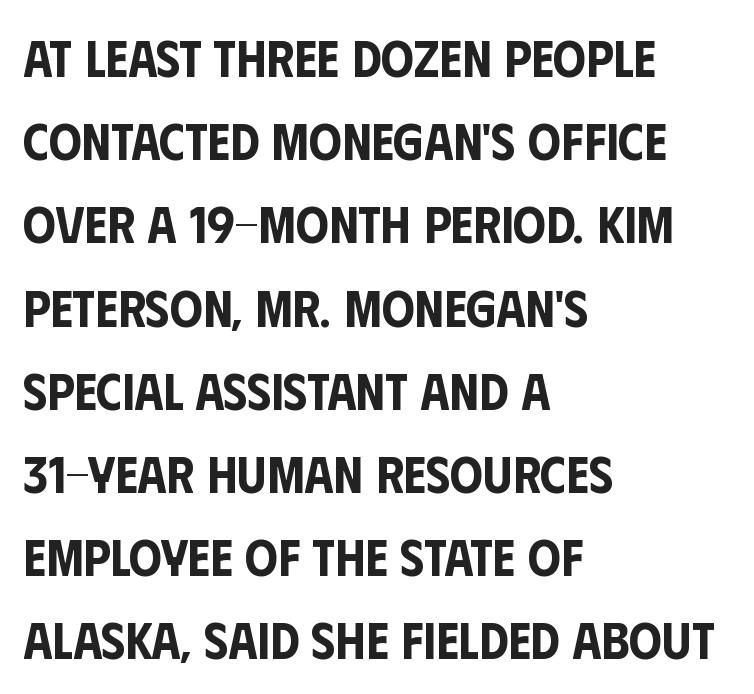
Characters follow at the spacing the type designer built in. The text block is weighted toward the left margin, trailing off unevenly rightward. Any mark beneath the type? The region is blank. When letters stand straight like this, we call the style roman or upright. Nope, no serifs anywhere on these letters.
